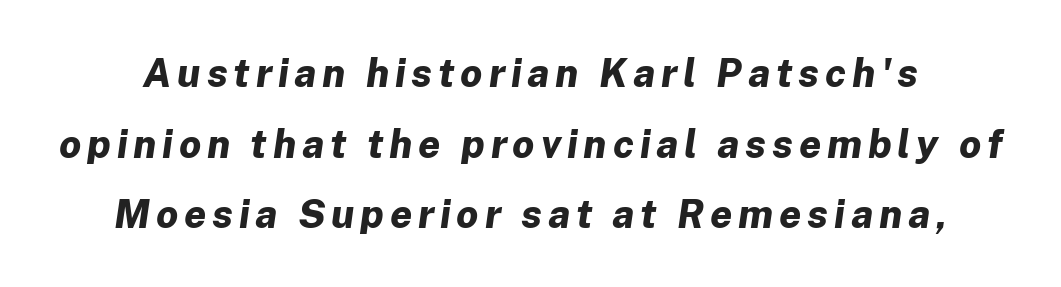
The letters advance in unequal steps, a hallmark of proportional type. Type without underlining. You'd pick this weight for a headline — it's a proper bold. Observe the lean: these are italic letterforms.
